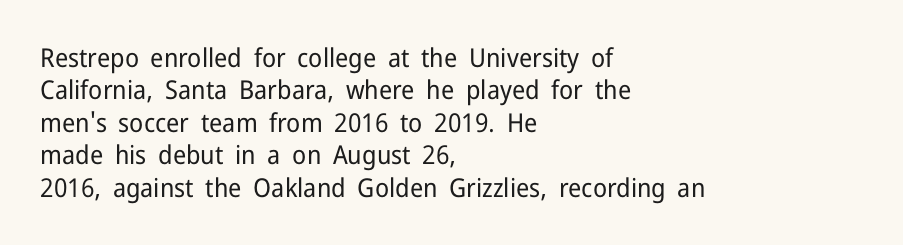
The image shows 26 px text type, upright; set left-aligned, normal line spacing (1.25x), normal letter spacing, not underlined.
